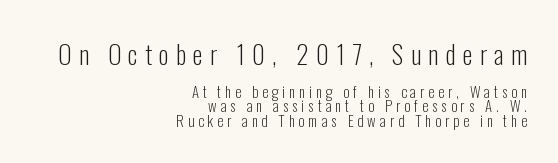
Descenders are the only things crossing below the line. A student would notice the top passage is typeset larger than what follows. Reading down the block, your eye finds every line finishing at a fixed right position. The vertical gap from one line to the next is small. Glyph-to-glyph distance is far greater than everyday printed text.
